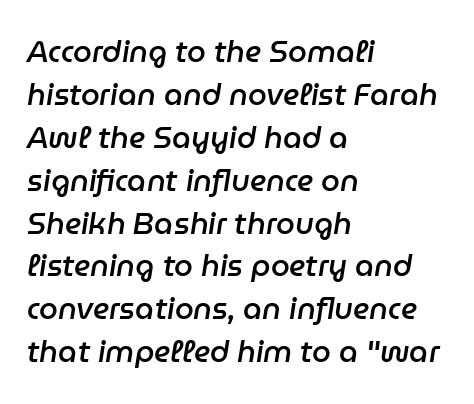
Q: Is the text bold? A: Semi-bold.
Q: Is the text italic (slanted)? A: Yes, it leans right by about 9 degrees.
Q: Is the text underlined? A: No.
Q: How is the paragraph aligned? A: Left-aligned.
Q: Is the spacing between letters normal or unusually wide? A: Normal.
Q: Is the spacing between lines tight, normal or loose? A: Normal.
Q: Width (condensed, normal, or wide)? A: Normal.
Q: Stroke contrast? A: Low.
Q: x-height? A: Medium.
Q: Monospaced? A: No.
